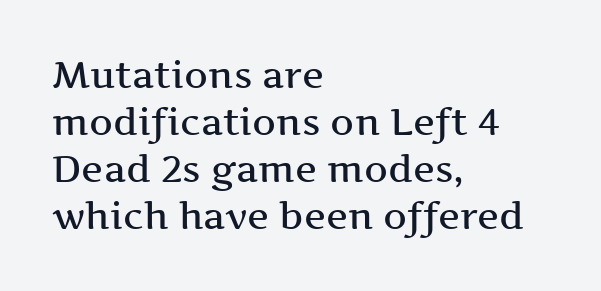
The image shows 37 px wide serif type, upright; set left-aligned, normal line spacing (1.27x), normal letter spacing, not underlined; medium stroke contrast and a medium x-height.
